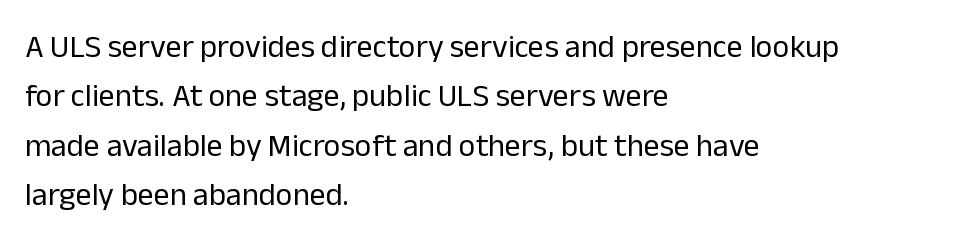
The image shows 32 px regular-weight sans-serif type, upright; set left-aligned, normal line spacing (1.54x), normal letter spacing, not underlined; low stroke contrast and a medium x-height.
